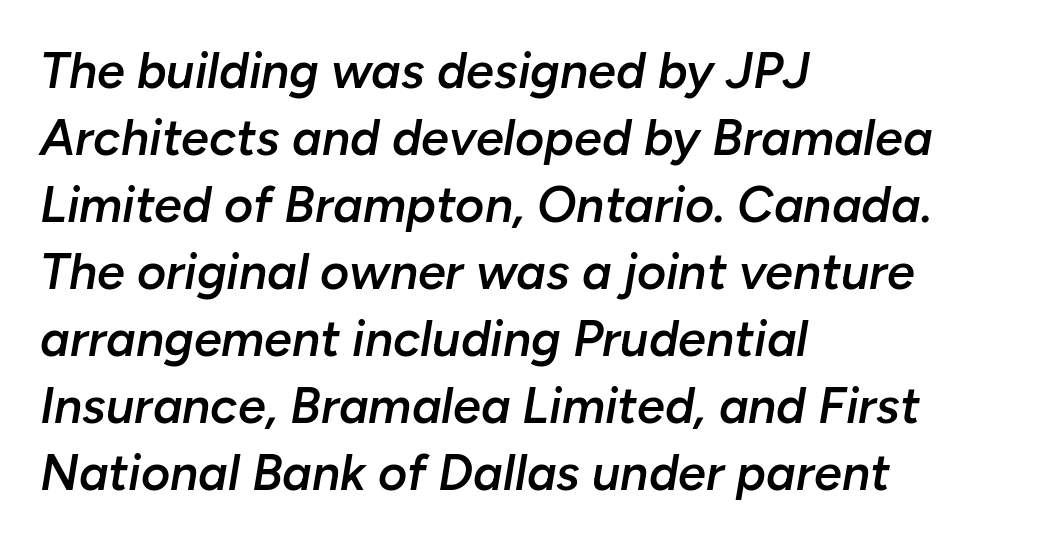
The image shows 50 px semibold type, italic (leaning right); set left-aligned, normal line spacing (1.34x), normal letter spacing, not underlined; low stroke contrast and a medium x-height.
